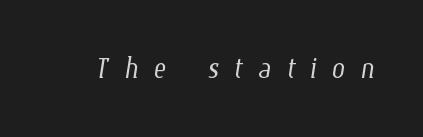
The image shows 38 px light, condensed type; set unusually wide letter spacing (+0.4 em), not underlined; low stroke contrast and a medium x-height.
